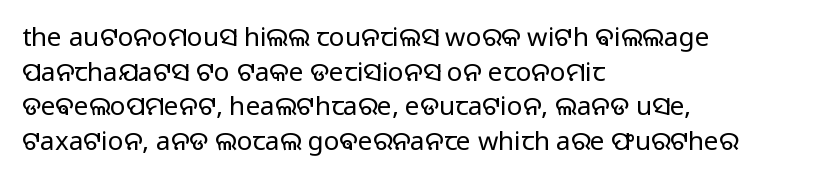
{"italic": "no", "bold": "no", "underline": "no", "align": "left", "line_spacing": "normal", "line_spacing_ratio": 1.33, "letter_spacing": "normal", "letter_spacing_em": 0.0, "glyph_px": 26}
